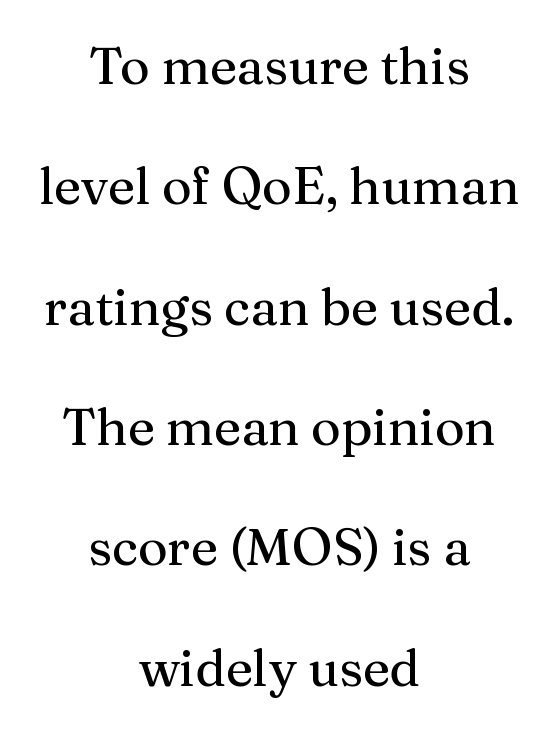
{"serif": "yes", "italic": "no", "width": "normal", "stroke_contrast": "medium", "x_height": "medium", "monospaced": "no", "underline": "no", "align": "center", "line_spacing": "loose", "line_spacing_ratio": 2.36, "letter_spacing": "normal", "letter_spacing_em": 0.0, "glyph_px": 51}
